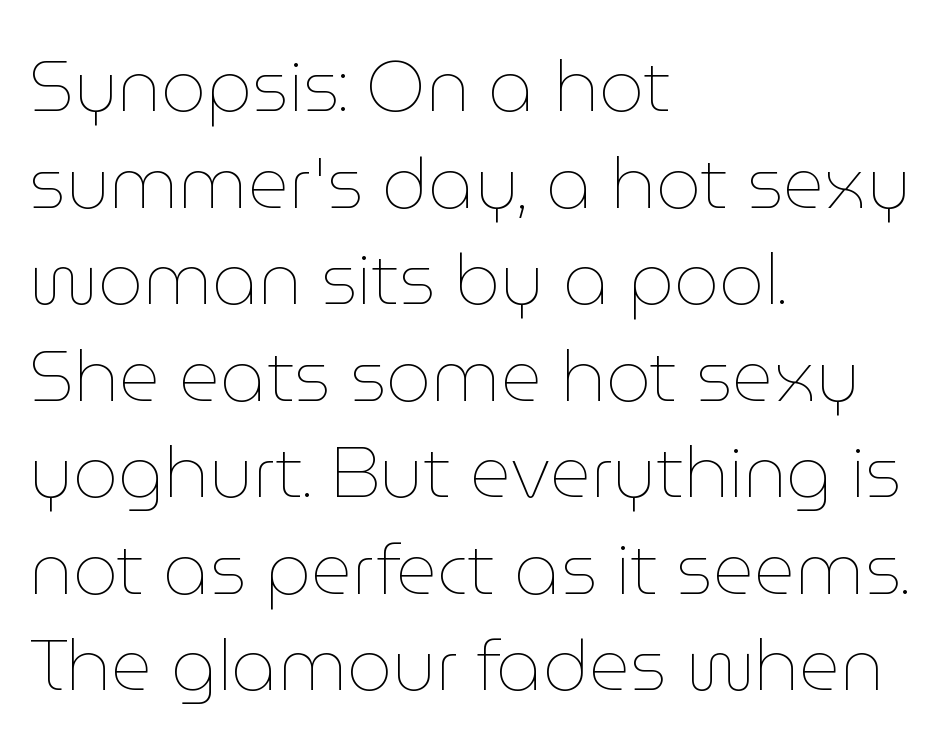
This block has exactly the height ordinary leading produces. Inter-character spacing is left at the font's built-in metrics. Line starts are locked; line ends wander. Looks like regular typesetting: each glyph gets only the width it needs.
